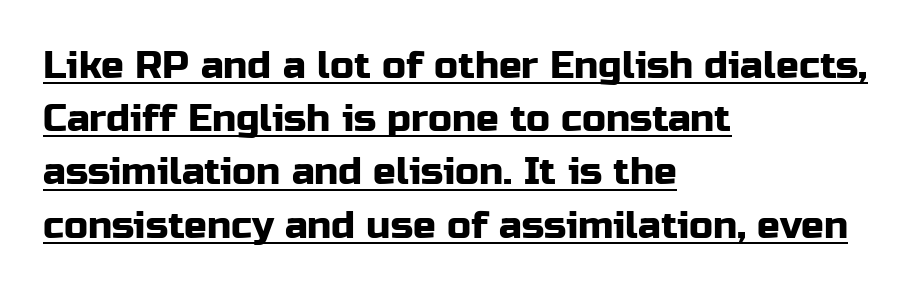
The image shows 38 px sans-serif type, upright; set left-aligned, normal line spacing (1.4x), normal letter spacing, underlined; low stroke contrast and a medium x-height.
